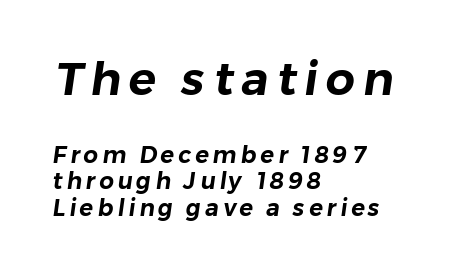
{"serif": "no", "width": "normal", "stroke_contrast": "low", "x_height": "medium", "monospaced": "no", "underline": "no", "align": "left", "line_spacing": "tight", "line_spacing_ratio": 1.15, "larger_block": "first", "size_ratio": 2.0, "glyph_px": 46}
